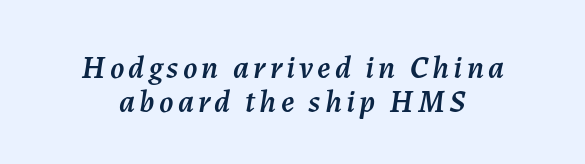
Q: Is the text italic (slanted)? A: Yes, it leans right by about 7 degrees.
Q: Is the text underlined? A: No.
Q: How is the paragraph aligned? A: Centered.
Q: Is the spacing between lines tight, normal or loose? A: Tight.
Q: Width (condensed, normal, or wide)? A: Normal.
Q: Stroke contrast? A: Medium.
Q: x-height? A: Medium.
Q: Monospaced? A: No.
